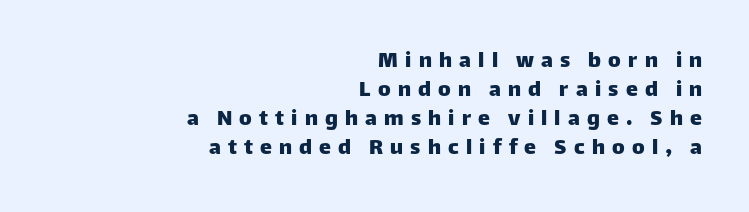
The zone under the glyphs is completely vacant. Layout note: lines flush right. Posture: straight, roman, zero tilt. There is plenty of visible air inserted between adjacent glyphs.
